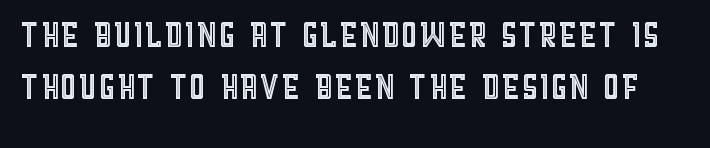
{"italic": "no", "width": "condensed", "x_height": "large", "monospaced": "no", "underline": "no", "line_spacing": "tight", "line_spacing_ratio": 1.13, "letter_spacing": "normal", "letter_spacing_em": 0.0, "glyph_px": 46}
